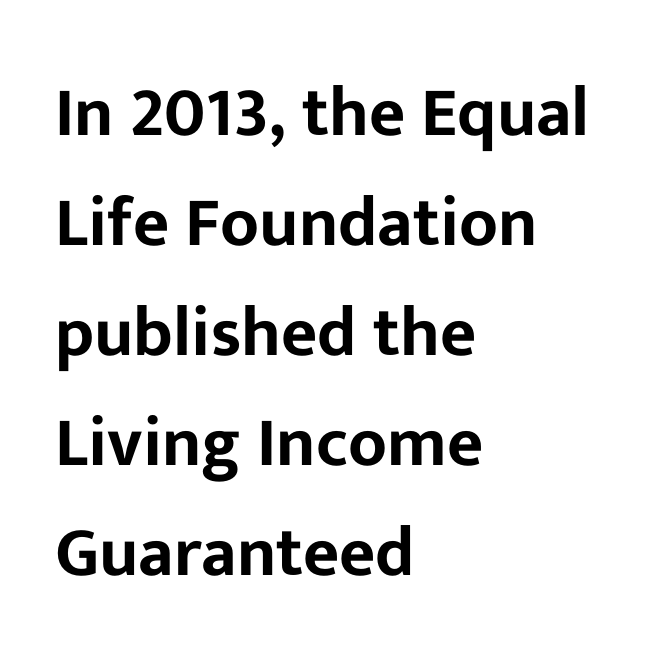
It's the straight-up-and-down kind of type. Underline: absent. Leftover space on each line is placed entirely after the last word. The designer went with a sans here, leaving each stem footless. You could not count columns in this text — the font is proportionally spaced. Summary of vertical rhythm: regular, with standard interline spacing.
